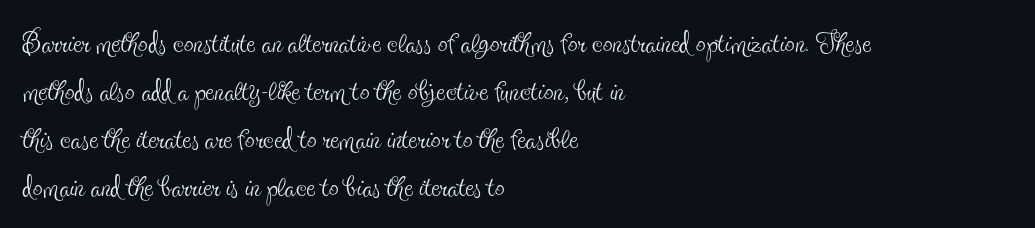
This rendering employs a face with finishing strokes, i.e., a serif. The compositor pushed each line to the left boundary. Bare-footed words on every line.
